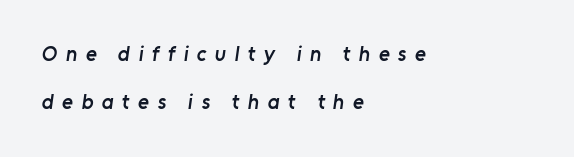
If you drew a ruler down the left edge, every line would touch it. The zone under the glyphs is completely vacant. The type is letterspaced generously, with wide tracking. Notice the wide empty band between every row — that's loose leading.
